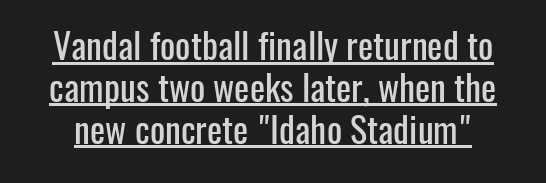
Q: Is the text italic (slanted)? A: No, it is upright.
Q: Is the typeface a serif or a sans-serif typeface? A: Sans-serif.
Q: Is the text underlined? A: Yes.
Q: Is the spacing between letters normal or unusually wide? A: Normal.
Q: Width (condensed, normal, or wide)? A: Condensed.
Q: Stroke contrast? A: Low.
Q: x-height? A: Medium.
Q: Monospaced? A: No.
